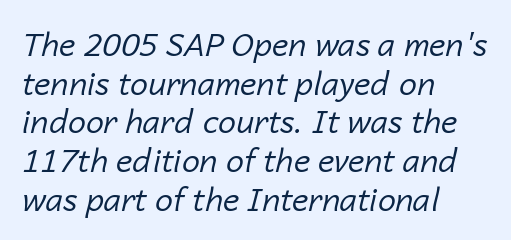
Q: Is the text bold? A: No.
Q: Is the text italic (slanted)? A: Yes, it leans right by about 14 degrees.
Q: Is the text underlined? A: No.
Q: How is the paragraph aligned? A: Left-aligned.
Q: Is the spacing between letters normal or unusually wide? A: Normal.
Q: Width (condensed, normal, or wide)? A: Normal.
Q: Stroke contrast? A: Low.
Q: x-height? A: Medium.
Q: Monospaced? A: No.
